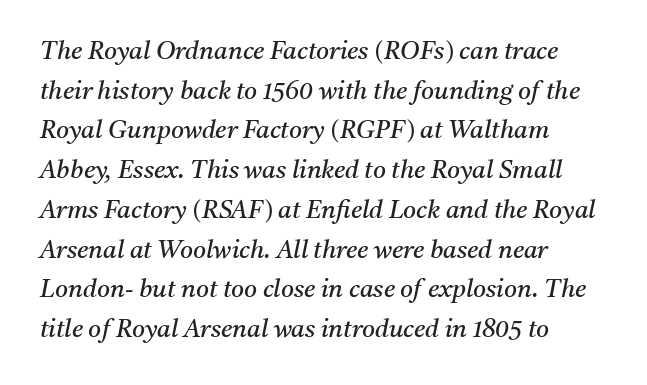
The image shows 25 px text type, italic (leaning right); set left-aligned, normal line spacing (1.59x), normal letter spacing, not underlined.
